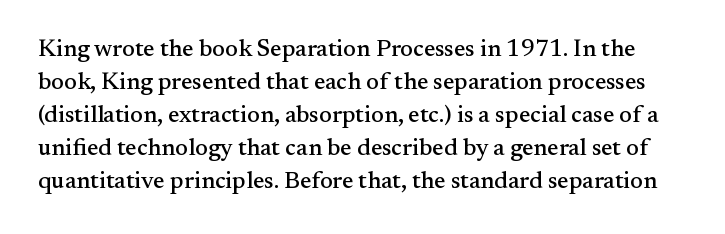
The words here are not underlined. Normally led — the rows are evenly, conventionally spaced. Honestly, the letter spacing is just normal — you wouldn't notice it. Does the lettering tilt? It doesn't — this is upright.
